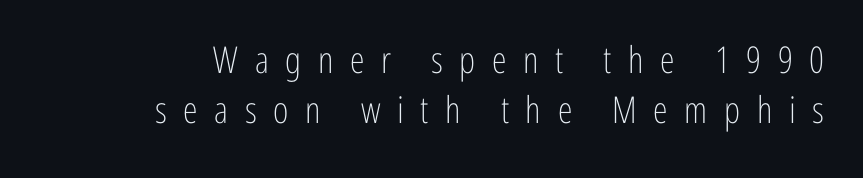
The image shows 37 px light, condensed sans-serif type, upright; set normal line spacing (1.35x), unusually wide letter spacing (+0.45 em), not underlined; low stroke contrast and a medium x-height.
